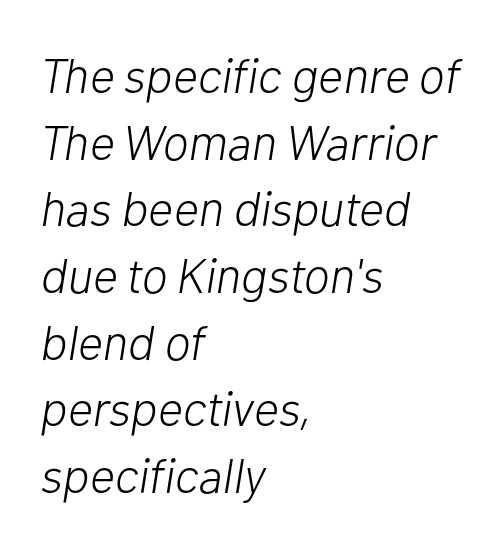
The image shows 49 px light type, italic (leaning right); set left-aligned, normal line spacing (1.36x), normal letter spacing, not underlined; low stroke contrast and a medium x-height.
